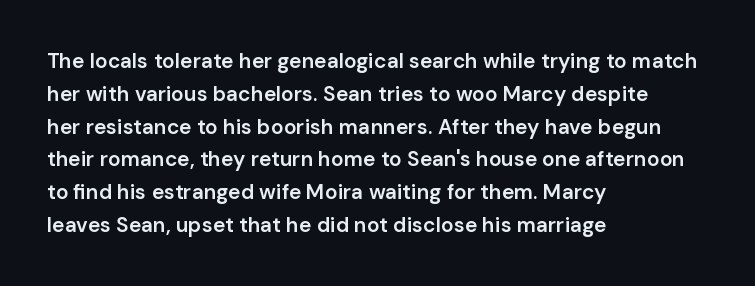
{"italic": "no", "bold": "semi", "underline": "no", "align": "left", "line_spacing": "normal", "line_spacing_ratio": 1.56, "letter_spacing": "normal", "letter_spacing_em": 0.0, "glyph_px": 21}
